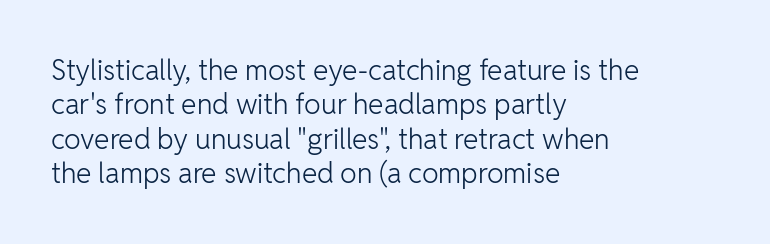
Tracking here is standard; glyphs follow each other at the usual distance. Spacing verdict: proportional, widths tailored to each character. Type style note: lacks serifs. Does the copy run flush right? No — it runs flush left.
